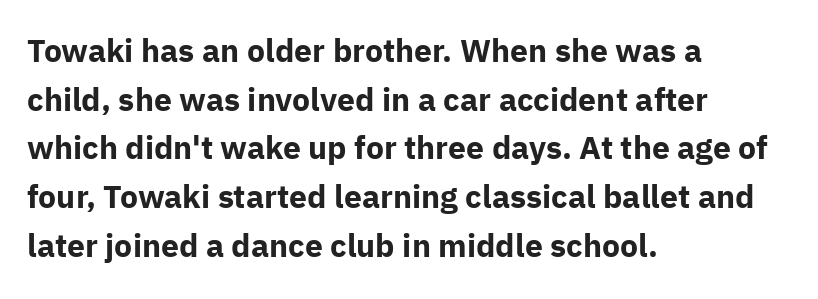
Tracking here is standard; glyphs follow each other at the usual distance. The setting favours the left margin, as ordinary paragraphs usually do. Unmarked baselines from the first word to the last. Posture: vertical. In terms of letterform style, serifs are entirely absent. Think of a printed novel: that variable character pitch is what you see here.
